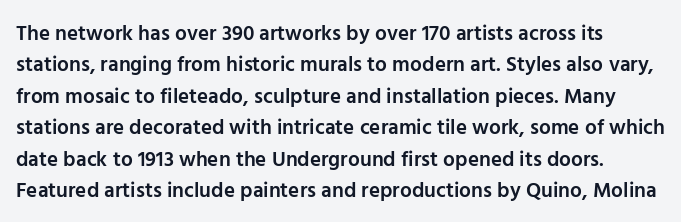
Characters remain perfectly vertical along every line. Strokes here are thickened, but only to semibold level. The passage shown stacks its lines at a standard gap. Words float on clear page, feet unadorned.
